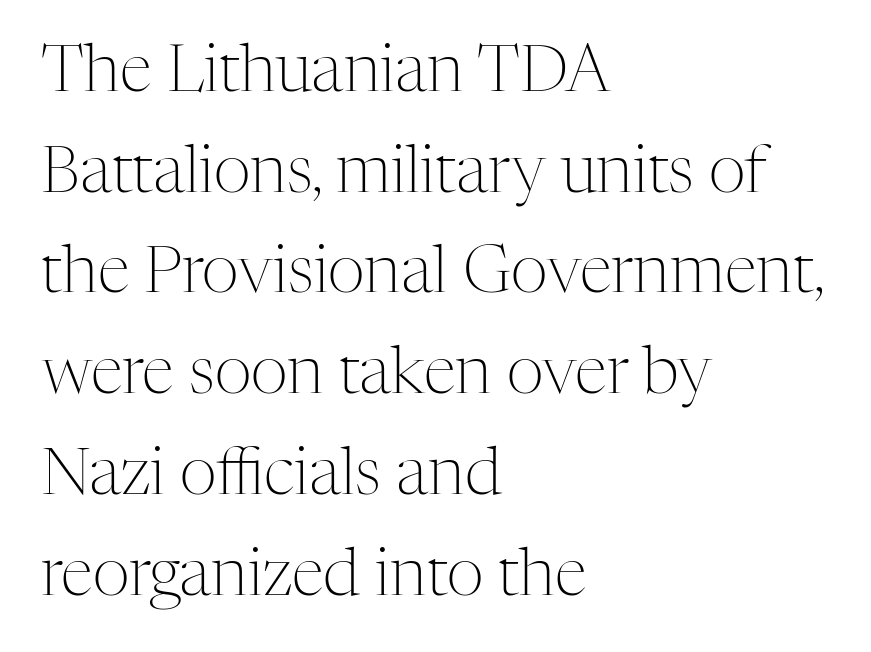
Vertical spacing — default. A student would call this left alignment; a typographer would say flush left, rag right. Every stem runs plumb, perpendicular to the baseline. Stroke thickness stays within the range of a standard reading face or lighter.
